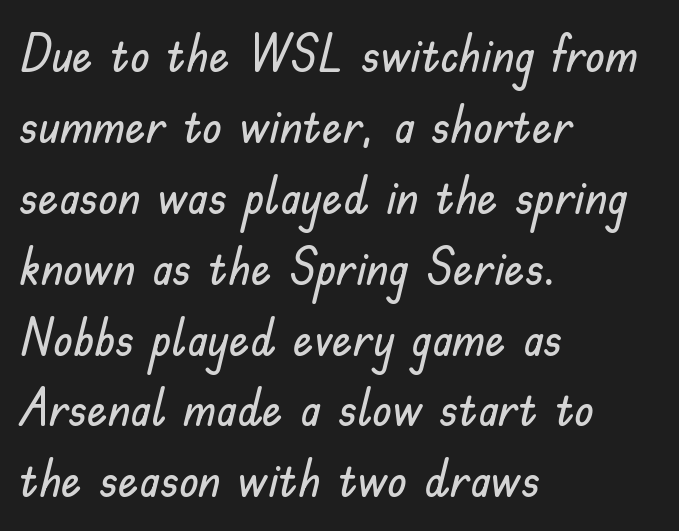
Compared with typical body copy, the letter spacing here is the same. Whoever set this chose a conventional vertical rhythm. Clear beneath every line of the passage. This sample is left-justified, so line endings fall wherever the words run out.
